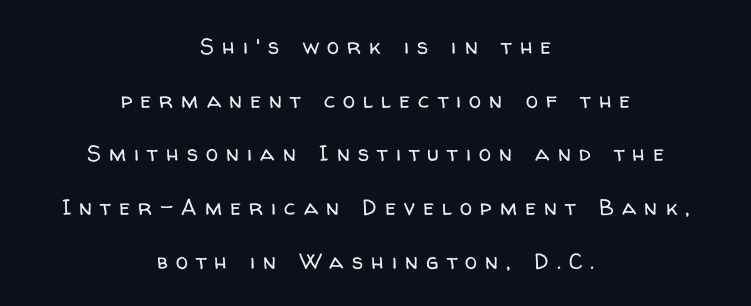
Q: Is the text bold? A: No.
Q: Is the text italic (slanted)? A: No, it is upright.
Q: Is the text underlined? A: No.
Q: How is the paragraph aligned? A: Centered.
Q: Is the spacing between letters normal or unusually wide? A: Unusually wide.
Q: Is the spacing between lines tight, normal or loose? A: Loose.
